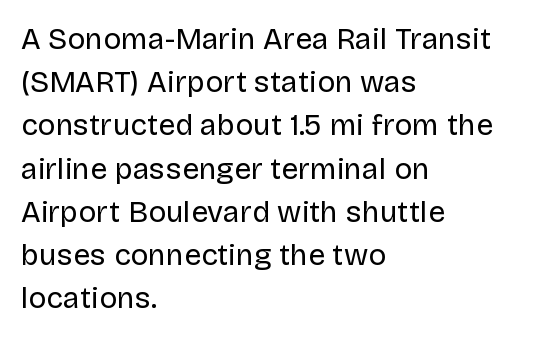
The image shows 30 px regular-weight sans-serif type, upright; set left-aligned, normal line spacing (1.44x), normal letter spacing, not underlined; low stroke contrast and a large x-height.
